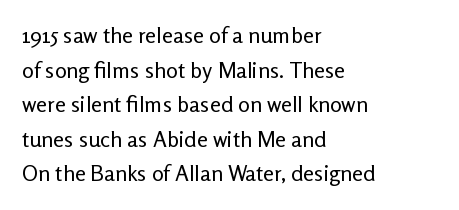
Q: Is the text bold? A: No.
Q: Is the text italic (slanted)? A: No, it is upright.
Q: Is the text underlined? A: No.
Q: How is the paragraph aligned? A: Left-aligned.
Q: Is the spacing between letters normal or unusually wide? A: Normal.
Q: Is the spacing between lines tight, normal or loose? A: Normal.
